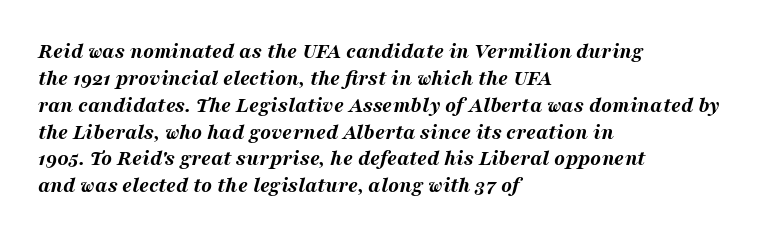
The glyphs look as if they've been sheared to an angle. Tracking value appears to be zero — textbook default spacing. Underlining? Definitely not there. A student would call this left alignment; a typographer would say flush left, rag right.
